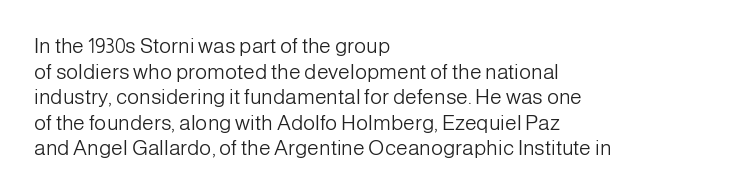
Q: Is the text bold? A: No.
Q: Is the text italic (slanted)? A: No, it is upright.
Q: Is the text underlined? A: No.
Q: How is the paragraph aligned? A: Left-aligned.
Q: Is the spacing between letters normal or unusually wide? A: Normal.
